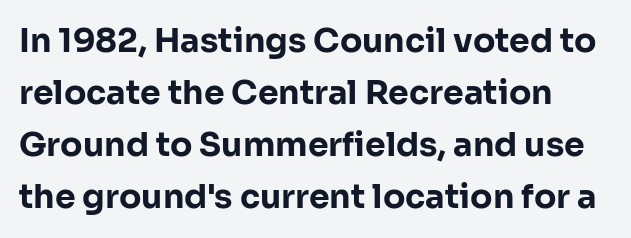
{"serif": "no", "italic": "no", "bold": "yes", "weight": "bold", "width": "normal", "stroke_contrast": "low", "x_height": "medium", "monospaced": "no", "underline": "no", "align": "left", "line_spacing": "normal", "line_spacing_ratio": 1.58, "letter_spacing": "normal", "letter_spacing_em": 0.0, "glyph_px": 33}
